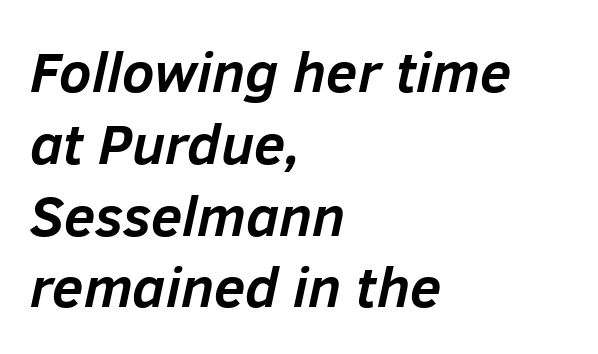
Italic: yes, the glyphs are oblique. There is no visible air inserted between adjacent glyphs. The space between consecutive lines is moderate. You could not count columns in this text — the font is proportionally spaced.
